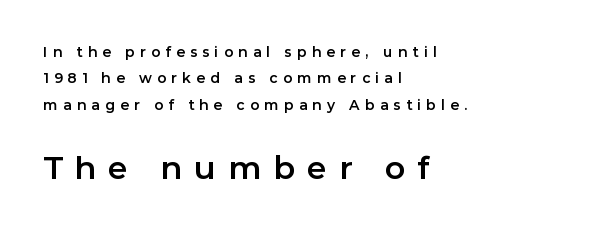
The image shows 32 px sans-serif type, upright; set left-aligned, line spacing 1.88x, unusually wide letter spacing (+0.37 em), not underlined; the second (bottom) block is 2.29x larger; low stroke contrast and a medium x-height.
